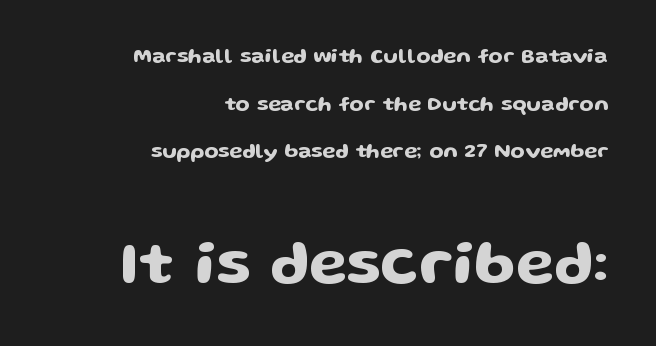
The image shows 63 px wide sans-serif type, upright; set right-aligned, loose line spacing (2.27x), normal letter spacing, not underlined; the second (bottom) block is 3.0x larger; low stroke contrast and a medium x-height.
